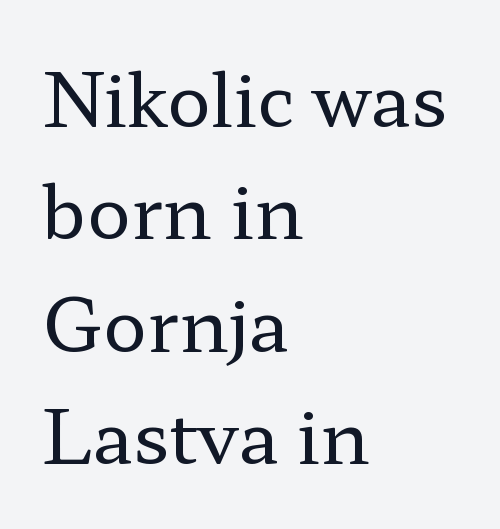
Q: Is the text bold? A: No.
Q: Is the text italic (slanted)? A: No, it is upright.
Q: Is the typeface a serif or a sans-serif typeface? A: Serif.
Q: Is the text underlined? A: No.
Q: How is the paragraph aligned? A: Left-aligned.
Q: Is the spacing between letters normal or unusually wide? A: Normal.
Q: Is the spacing between lines tight, normal or loose? A: Normal.
Q: Width (condensed, normal, or wide)? A: Wide.
Q: Stroke contrast? A: Low.
Q: x-height? A: Medium.
Q: Monospaced? A: No.
